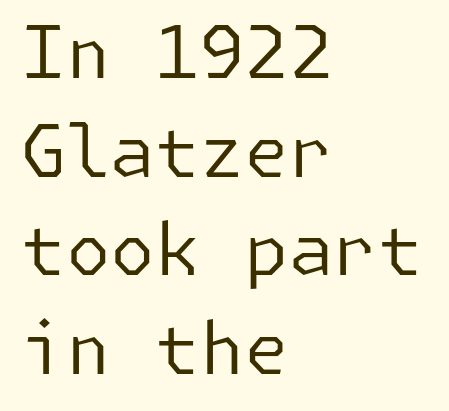
{"serif": "no", "italic": "no", "bold": "no", "weight": "regular", "width": "normal", "stroke_contrast": "low", "x_height": "medium", "underline": "no", "align": "left", "line_spacing": "normal", "line_spacing_ratio": 1.37, "letter_spacing": "normal", "letter_spacing_em": 0.0, "glyph_px": 72}
